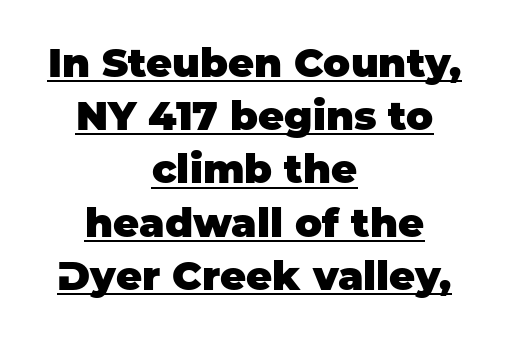
The typeface chosen for these lines omits serifs. Somebody hit Ctrl+U on this one — the words are underlined. There is no visible air inserted between adjacent glyphs. The letters are bold, with thick, heavy strokes. The lines sit at an ordinary, default distance from one another.
